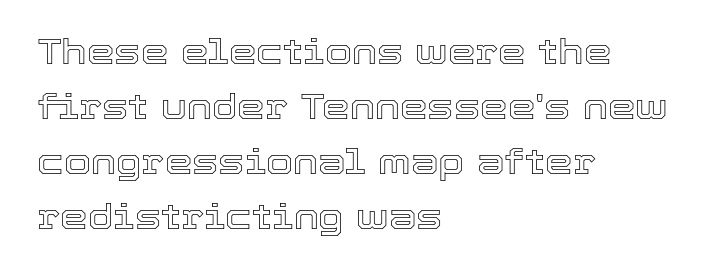
The image shows 35 px text type, upright; set left-aligned, normal line spacing (1.57x), normal letter spacing, not underlined; a medium x-height.
